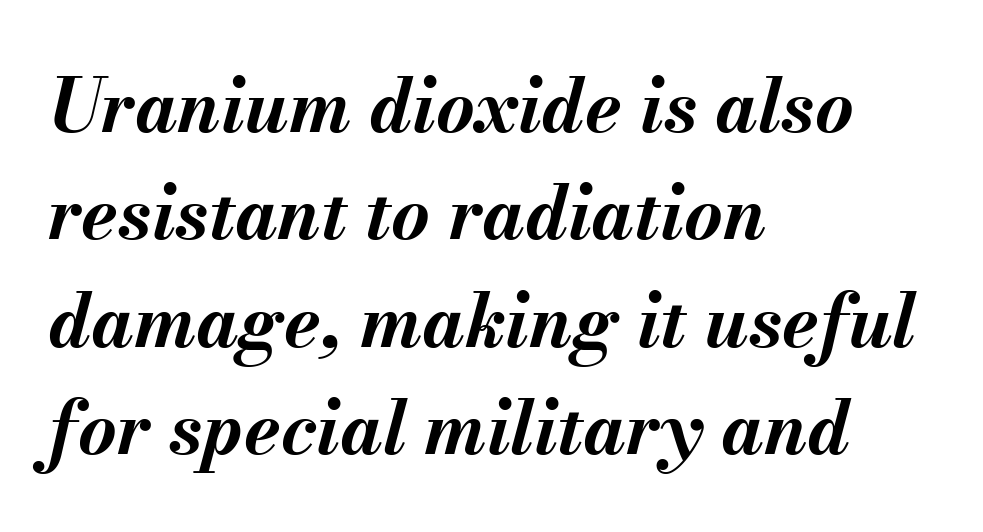
The image shows 74 px bold type, italic (leaning right); set left-aligned, normal line spacing (1.45x), normal letter spacing, not underlined; medium stroke contrast and a small x-height.
